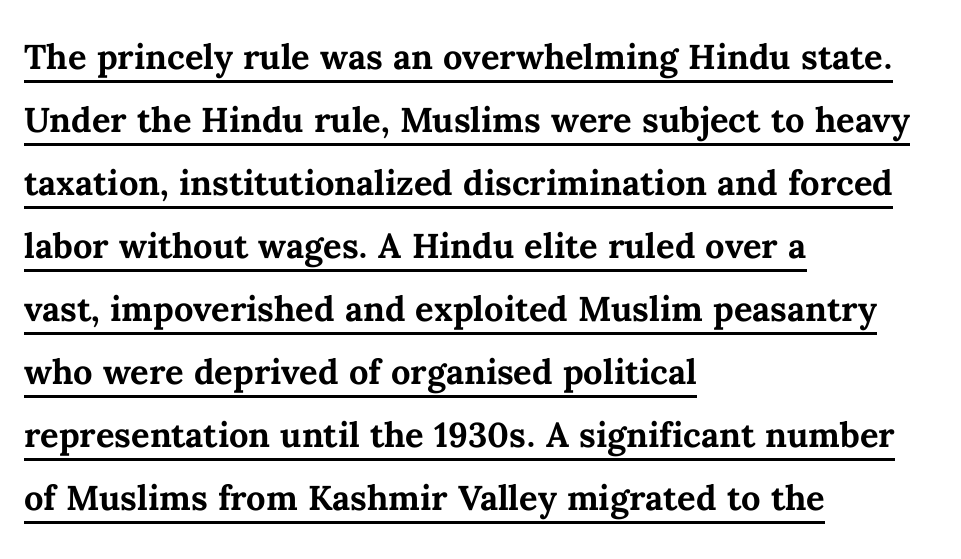
Q: Is the text bold? A: Yes.
Q: Is the text italic (slanted)? A: No, it is upright.
Q: Is the text underlined? A: Yes.
Q: How is the paragraph aligned? A: Left-aligned.
Q: Is the spacing between letters normal or unusually wide? A: Normal.
Q: Is the spacing between lines tight, normal or loose? A: Normal.
Q: Width (condensed, normal, or wide)? A: Normal.
Q: Stroke contrast? A: Medium.
Q: x-height? A: Medium.
Q: Monospaced? A: No.
